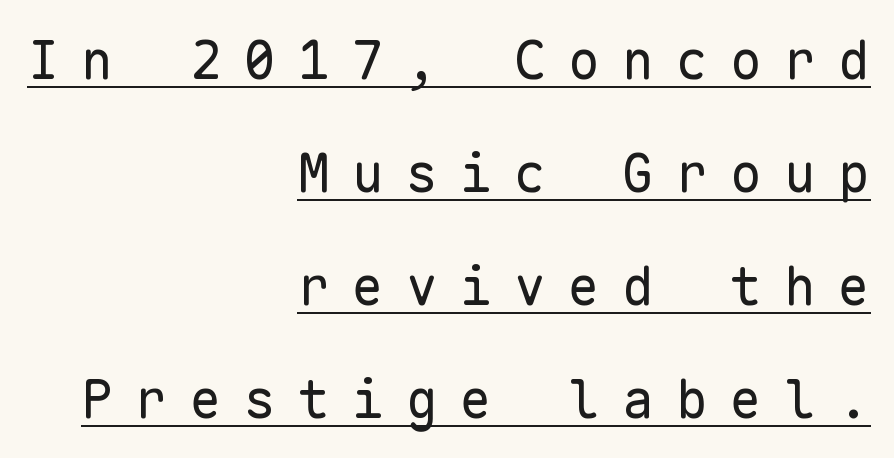
The image shows 53 px regular-weight sans-serif type, upright, monospaced; set right-aligned, loose line spacing (2.13x), unusually wide letter spacing (+0.42 em), underlined; low stroke contrast and a medium x-height.
